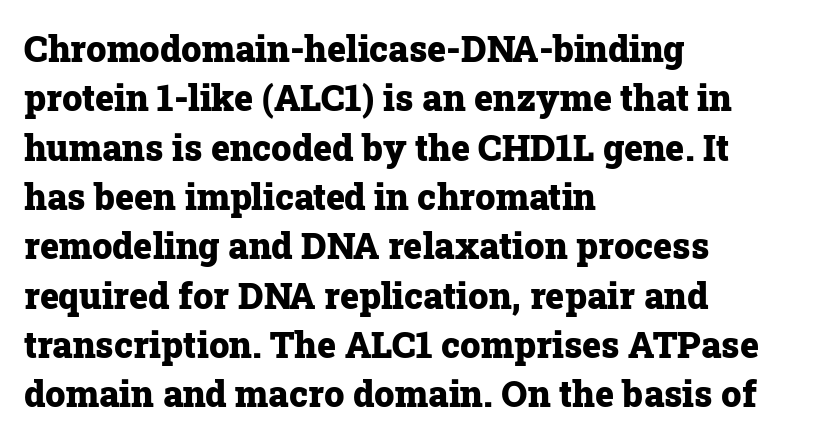
{"serif": "yes", "italic": "no", "bold": "yes", "weight": "heavy", "width": "normal", "stroke_contrast": "low", "x_height": "medium", "monospaced": "no", "underline": "no", "align": "left", "line_spacing": "normal", "line_spacing_ratio": 1.37, "letter_spacing": "normal", "letter_spacing_em": 0.0, "glyph_px": 36}
